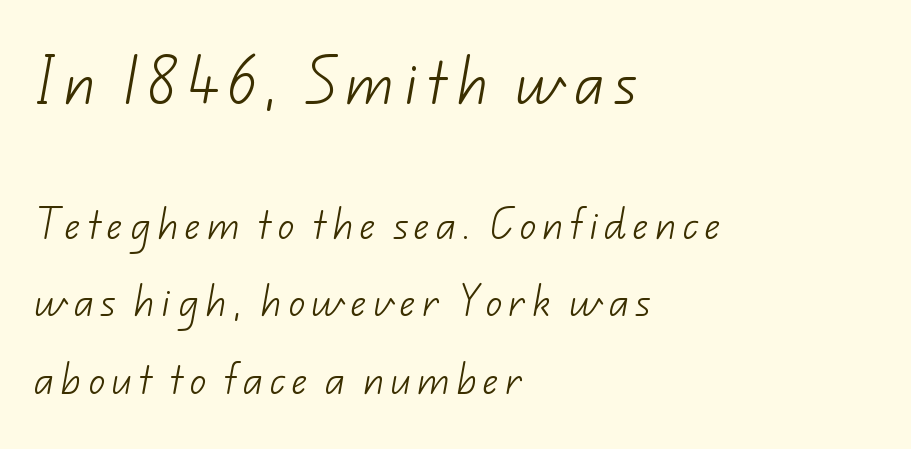
Proportional: the letters do not fall into vertical columns. The lines are quadded left. Descenders hang freely into open space. This is not heavy type; no bold has been used. In terms of letterform style, serifs are entirely absent. Does the leading feel generous? Absolutely, it's lavish.
